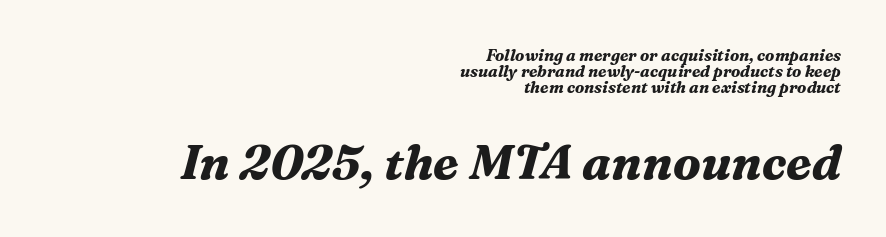
Q: Is the text bold? A: Yes.
Q: Is the text italic (slanted)? A: Yes, it leans right by about 16 degrees.
Q: Is the typeface a serif or a sans-serif typeface? A: Serif.
Q: Is the text underlined? A: No.
Q: How is the paragraph aligned? A: Right-aligned.
Q: Is the spacing between letters normal or unusually wide? A: Normal.
Q: Is the spacing between lines tight, normal or loose? A: Tight.
Q: Which block of text is set in a larger size, the first (top) or the second (bottom)? A: The second (bottom) one.
Q: Width (condensed, normal, or wide)? A: Normal.
Q: Stroke contrast? A: Medium.
Q: x-height? A: Medium.
Q: Monospaced? A: No.
